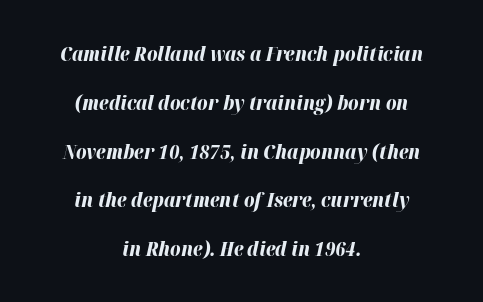
Nothing unusual about the tracking: characters are spaced as the font intends. Typographic density is high because the face is bold. Italic? Definitely — the glyphs are oblique. The words here are not underlined.
